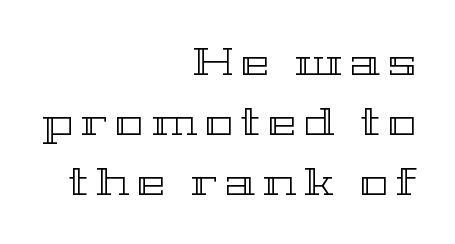
Horizontal bands of white between lines are of average thickness. Horizontal alignment here is rightward, an uncommon choice for prose. The letters advance in unequal steps, a hallmark of proportional type. Beneath every word, the page is bare. Does the lettering tilt? It doesn't — this is upright.
